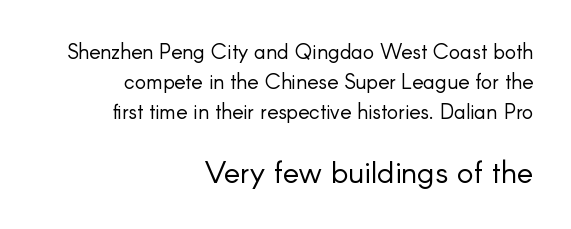
{"serif": "no", "italic": "no", "bold": "no", "weight": "light", "width": "normal", "stroke_contrast": "low", "x_height": "small", "monospaced": "no", "underline": "no", "align": "right", "line_spacing": "normal", "line_spacing_ratio": 1.42, "letter_spacing": "normal", "letter_spacing_em": 0.0, "larger_block": "second", "size_ratio": 1.48, "glyph_px": 31}
